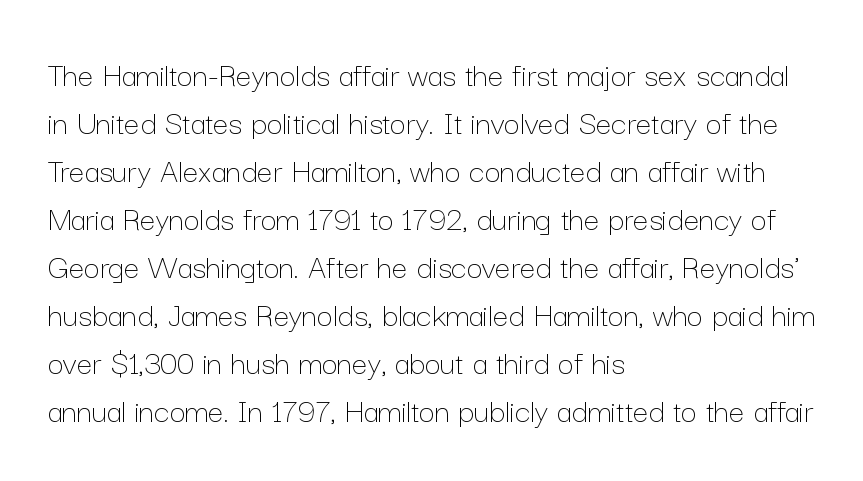
Weight: in the light-to-regular range. Quick note: interline space is typical. Think of a printed novel: that variable character pitch is what you see here. The font's upright variant was chosen for this text. These lines are set flush left with a ragged right edge.
